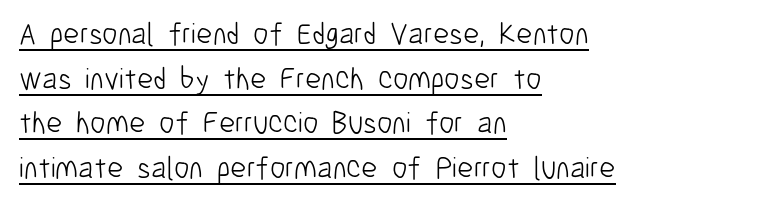
Q: Is the text bold? A: No.
Q: Is the text italic (slanted)? A: No, it is upright.
Q: Is the typeface a serif or a sans-serif typeface? A: Sans-serif.
Q: Is the text underlined? A: Yes.
Q: How is the paragraph aligned? A: Left-aligned.
Q: Is the spacing between letters normal or unusually wide? A: Normal.
Q: Is the spacing between lines tight, normal or loose? A: Normal.
Q: Width (condensed, normal, or wide)? A: Condensed.
Q: Stroke contrast? A: Low.
Q: x-height? A: Medium.
Q: Monospaced? A: No.
